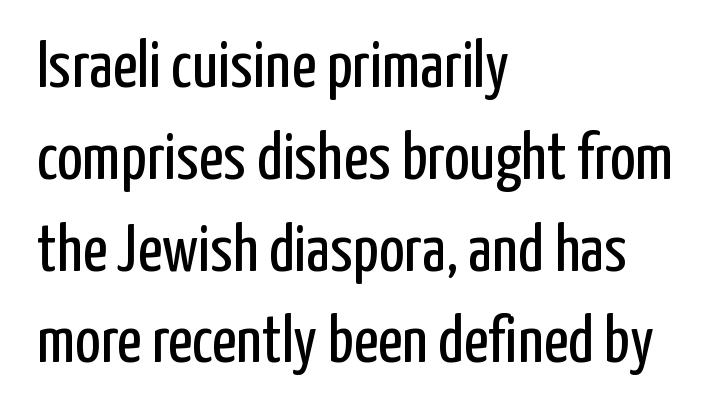
{"serif": "no", "italic": "no", "bold": "no", "weight": "regular", "width": "condensed", "stroke_contrast": "low", "x_height": "medium", "monospaced": "no", "underline": "no", "align": "left", "line_spacing": "normal", "line_spacing_ratio": 1.37, "letter_spacing": "normal", "letter_spacing_em": 0.0, "glyph_px": 67}
